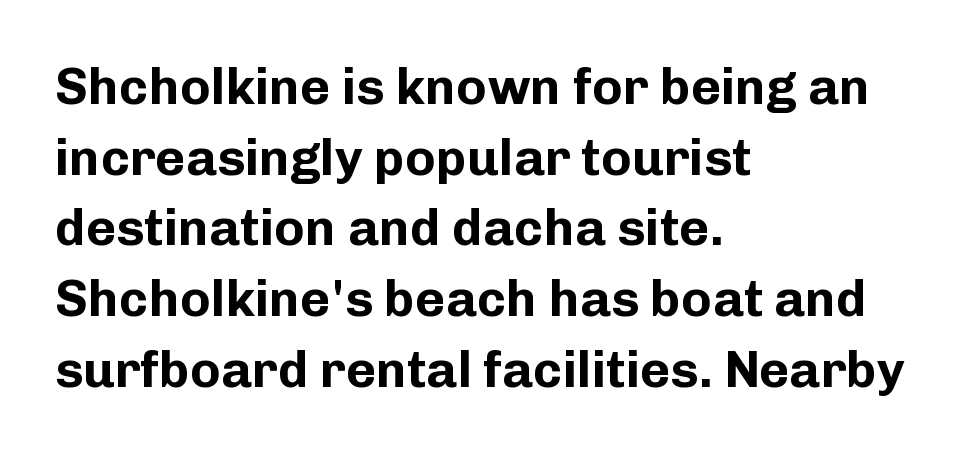
The image shows 52 px bold sans-serif type, upright; set left-aligned, normal line spacing (1.36x), normal letter spacing, not underlined; low stroke contrast and a medium x-height.
